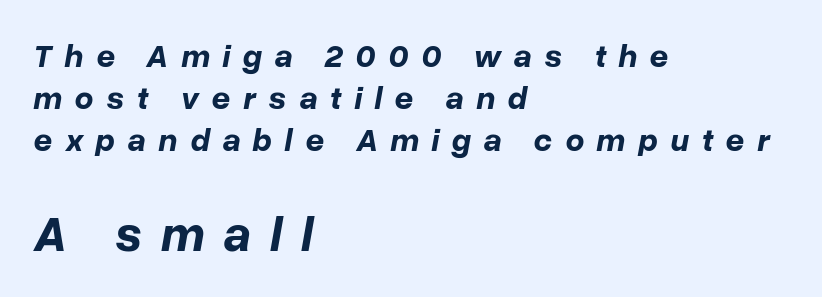
Note: smaller setting up top, larger setting below. These lines are set flush left with a ragged right edge. The type is letterspaced generously, with wide tracking. Typesetter's note: full bold, strokes at maximum text heaviness. Notice how the stems are inclined rather than vertical — that's the hallmark of italics. This sample has the flowing, uneven cadence of proportional lettering.
